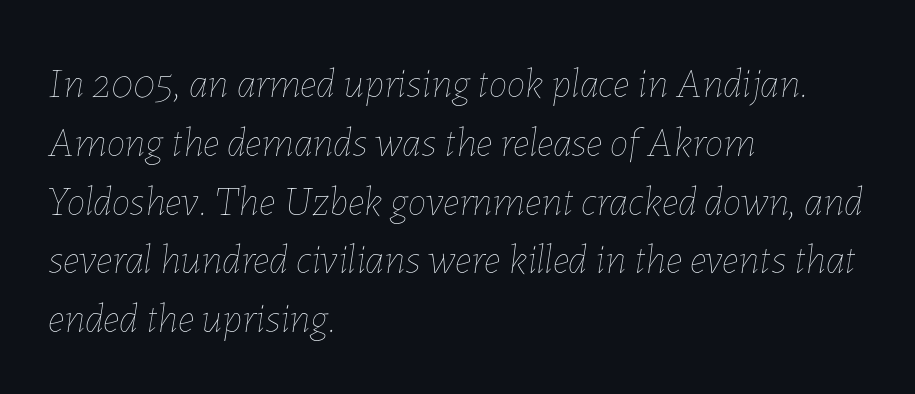
Q: Is the text bold? A: No.
Q: Is the text italic (slanted)? A: Yes, it leans right by about 7 degrees.
Q: Is the text underlined? A: No.
Q: How is the paragraph aligned? A: Left-aligned.
Q: Is the spacing between letters normal or unusually wide? A: Normal.
Q: Is the spacing between lines tight, normal or loose? A: Normal.
Q: Width (condensed, normal, or wide)? A: Normal.
Q: Stroke contrast? A: Low.
Q: x-height? A: Medium.
Q: Monospaced? A: No.
